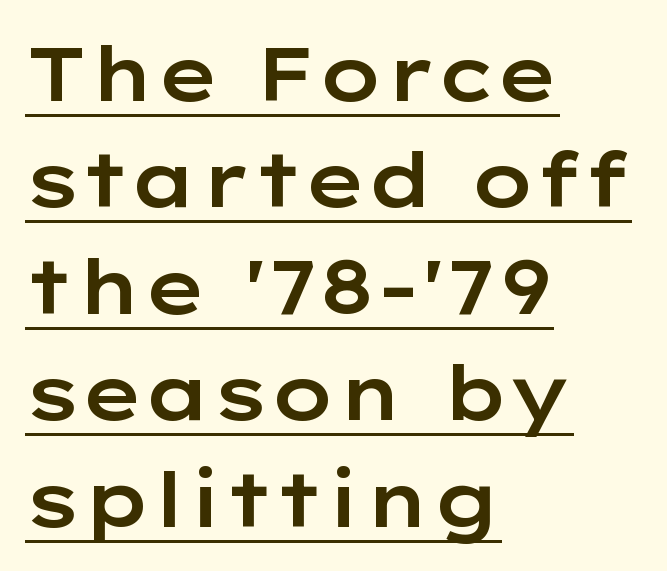
Q: Is the text italic (slanted)? A: No, it is upright.
Q: Is the typeface a serif or a sans-serif typeface? A: Sans-serif.
Q: Is the text underlined? A: Yes.
Q: How is the paragraph aligned? A: Left-aligned.
Q: Is the spacing between letters normal or unusually wide? A: Normal.
Q: Is the spacing between lines tight, normal or loose? A: Normal.
Q: Width (condensed, normal, or wide)? A: Wide.
Q: Stroke contrast? A: Low.
Q: x-height? A: Medium.
Q: Monospaced? A: No.
